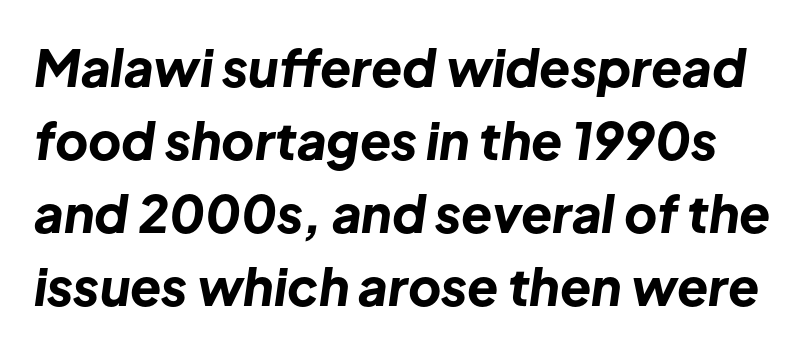
The image shows 51 px bold type, italic (leaning right); set normal line spacing (1.43x), normal letter spacing, not underlined; low stroke contrast and a medium x-height.
